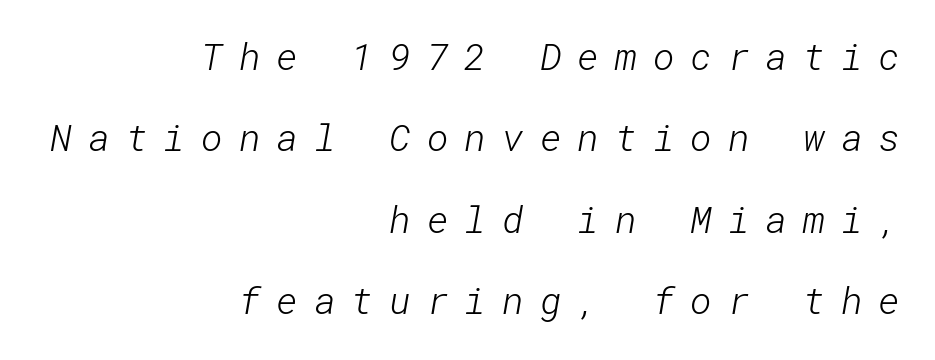
On a weight scale, this lands at 450 or below. Letters rest on an invisible, unmarked baseline. In terms of letterform style, serifs are entirely absent. These lines are set flush right with a ragged left edge.
